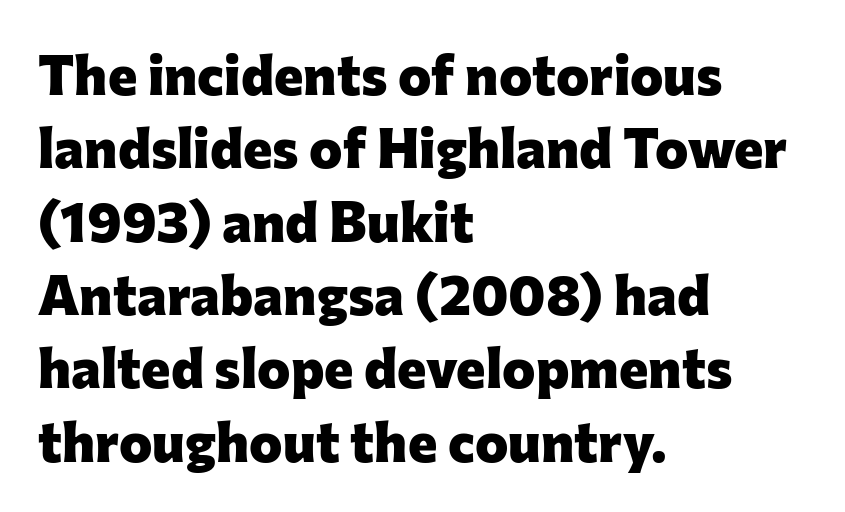
The space between consecutive lines is moderate. Each line starts at the same left margin while the right side varies. No italicization has been applied; the sample stays upright. The passage shown has conventional tracking throughout. Its strokes are broad and dark, the hallmark of bold type. Nothing sits at the stroke ends, so this counts as sans-serif.
